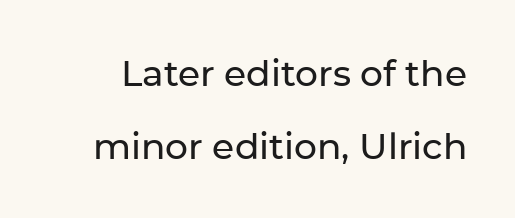
The image shows 36 px sans-serif type, upright; set loose line spacing (2.04x), normal letter spacing, not underlined; low stroke contrast and a medium x-height.
